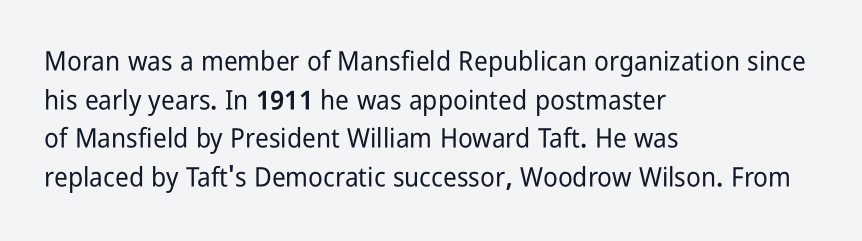
Q: Is the text italic (slanted)? A: No, it is upright.
Q: Is the text underlined? A: No.
Q: How is the paragraph aligned? A: Left-aligned.
Q: Is the spacing between letters normal or unusually wide? A: Normal.
Q: Is the spacing between lines tight, normal or loose? A: Normal.
